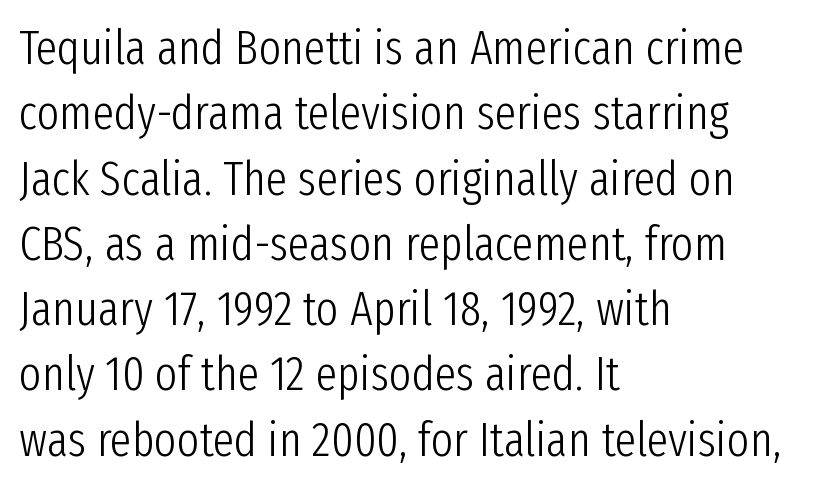
The image shows 48 px light, condensed sans-serif type, upright; set left-aligned, normal line spacing (1.36x), normal letter spacing, not underlined; low stroke contrast and a medium x-height.
